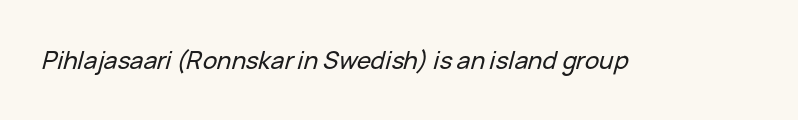
Spacing between characters is what you'd get straight out of the box. The glyphs look as if they've been sheared to an angle. A clean baseline with only descenders dipping below it.
